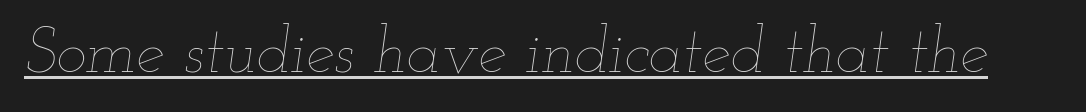
{"italic": "yes", "lean": "right", "slant_degrees": 12, "bold": "no", "weight": "thin", "width": "wide", "stroke_contrast": "low", "x_height": "small", "monospaced": "no", "underline": "yes", "letter_spacing": "normal", "letter_spacing_em": 0.0, "glyph_px": 64}
